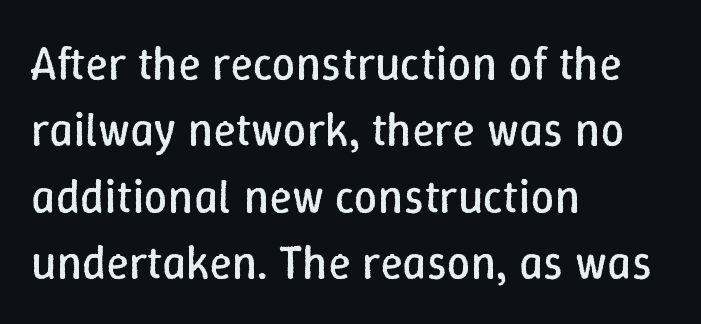
The image shows 47 px regular-weight type, upright; set left-aligned, normal line spacing (1.41x), normal letter spacing, not underlined; low stroke contrast and a medium x-height.
